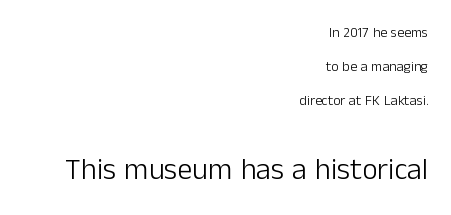
The image shows 30 px light sans-serif type, upright; set right-aligned, loose line spacing (2.42x), normal letter spacing, not underlined; the second (bottom) block is 2.14x larger; low stroke contrast and a medium x-height.
